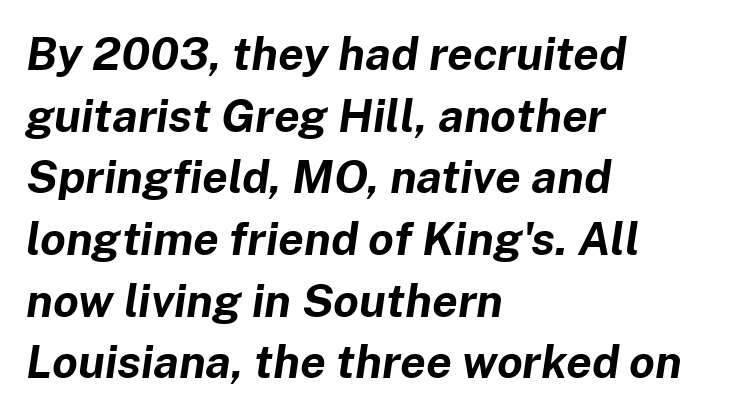
Only glyphs here, with clear space below each row. The face used here is proportionally spaced, like ordinary book or web type. Summary of vertical rhythm: regular, with standard interline spacing. Is the type slanted? Yes — the strokes lean at a clear angle. The horizontal fit of the characters is conventional and even.
